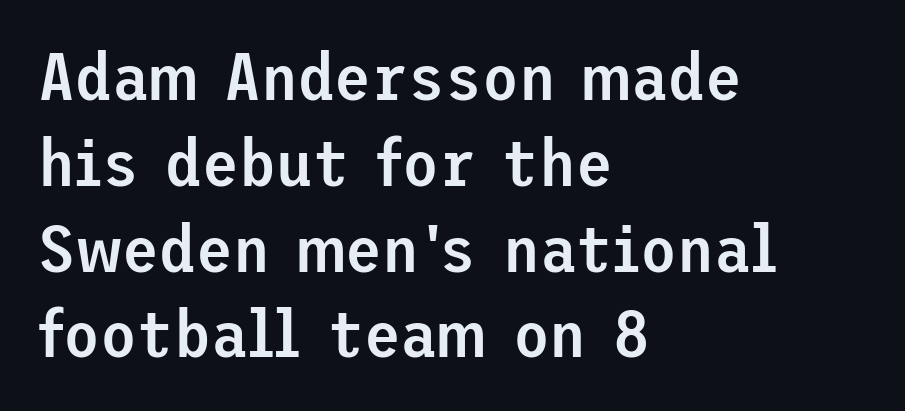
{"serif": "no", "italic": "no", "bold": "semi", "weight": "semibold", "width": "normal", "stroke_contrast": "low", "x_height": "medium", "underline": "no", "align": "left", "line_spacing": "normal", "line_spacing_ratio": 1.28, "letter_spacing": "normal", "letter_spacing_em": 0.0, "glyph_px": 67}
